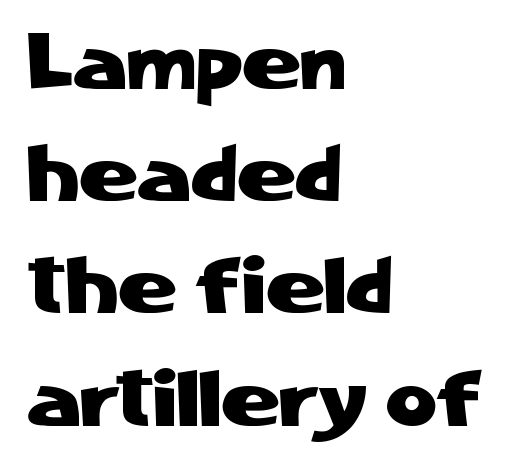
{"serif": "no", "italic": "no", "width": "normal", "stroke_contrast": "low", "x_height": "medium", "monospaced": "no", "underline": "no", "align": "left", "line_spacing": "normal", "line_spacing_ratio": 1.42, "letter_spacing": "normal", "letter_spacing_em": 0.0, "glyph_px": 79}
